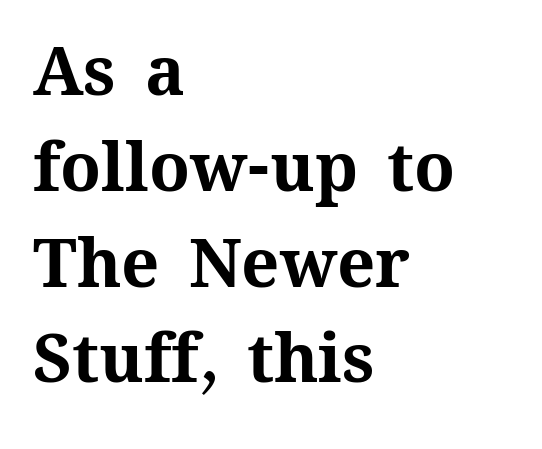
The horizontal fit of the characters is conventional and even. On the weight axis this lands at bold, roughly 700. These lines are rendered in a variable-pitch font. The block of text has a typical density, with ordinary space between rows. The text block is weighted toward the left margin, trailing off unevenly rightward. It's the straight-up-and-down kind of type.
